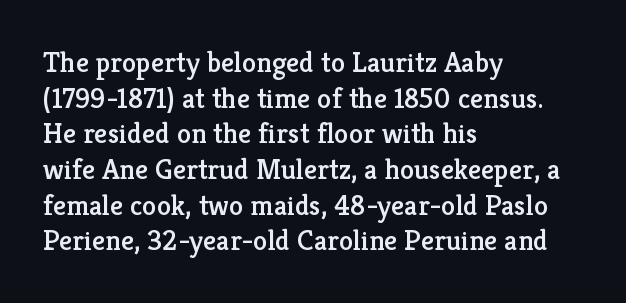
{"serif": "yes", "italic": "no", "width": "normal", "stroke_contrast": "low", "x_height": "medium", "monospaced": "no", "underline": "no", "align": "left", "line_spacing_ratio": 1.23, "letter_spacing": "normal", "letter_spacing_em": 0.0, "glyph_px": 29}
